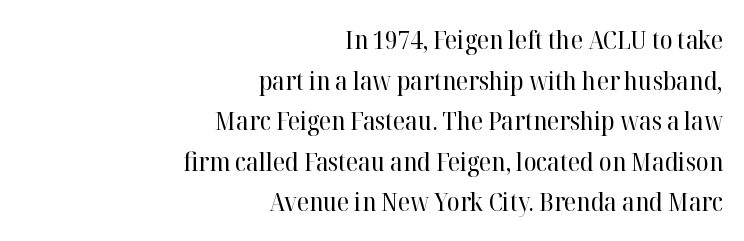
Q: Is the text bold? A: No.
Q: Is the text italic (slanted)? A: No, it is upright.
Q: Is the text underlined? A: No.
Q: How is the paragraph aligned? A: Right-aligned.
Q: Is the spacing between letters normal or unusually wide? A: Normal.
Q: Is the spacing between lines tight, normal or loose? A: Normal.
